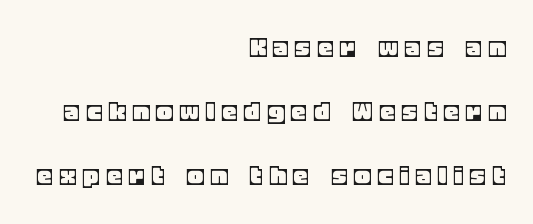
The image shows 29 px text type, upright; set right-aligned, loose line spacing (2.21x), unusually wide letter spacing (+0.28 em), not underlined; a large x-height.
